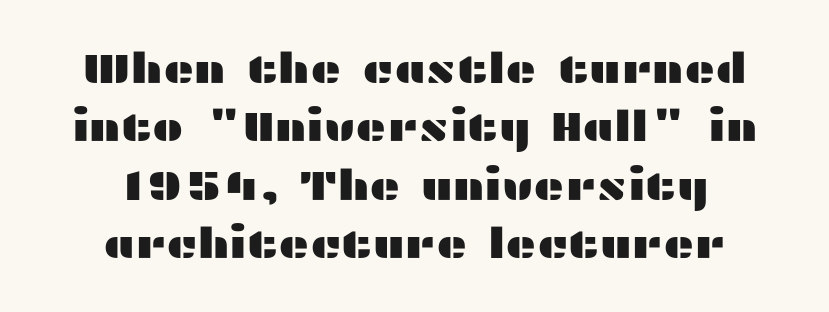
The image shows 42 px wide sans-serif type, upright; set centered, normal line spacing (1.39x), normal letter spacing, not underlined; medium stroke contrast and a medium x-height.
